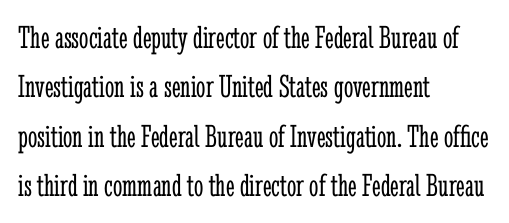
{"serif": "yes", "italic": "no", "bold": "no", "weight": "light", "width": "condensed", "stroke_contrast": "low", "x_height": "medium", "monospaced": "no", "underline": "no", "align": "left", "line_spacing": "normal", "line_spacing_ratio": 1.5, "letter_spacing": "normal", "letter_spacing_em": 0.0, "glyph_px": 33}
